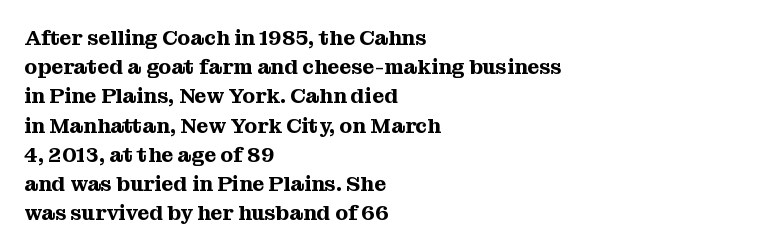
The image shows 21 px text type, upright; set left-aligned, normal line spacing (1.39x), normal letter spacing, not underlined.
